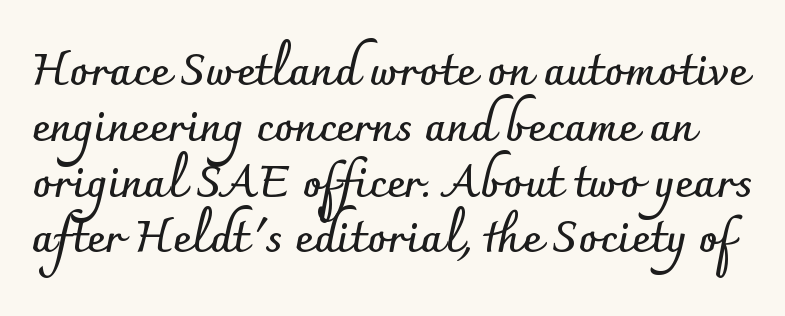
Q: Is the text bold? A: Yes.
Q: Is the text italic (slanted)? A: Yes.
Q: Is the typeface a serif or a sans-serif typeface? A: Sans-serif.
Q: Is the text underlined? A: No.
Q: Is the spacing between letters normal or unusually wide? A: Normal.
Q: Width (condensed, normal, or wide)? A: Normal.
Q: Stroke contrast? A: Low.
Q: x-height? A: Small.
Q: Monospaced? A: No.
